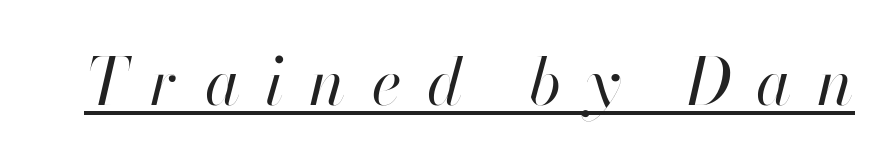
The image shows 65 px regular-weight type, italic (leaning right); set unusually wide letter spacing (+0.39 em), underlined; high stroke contrast and a small x-height.
